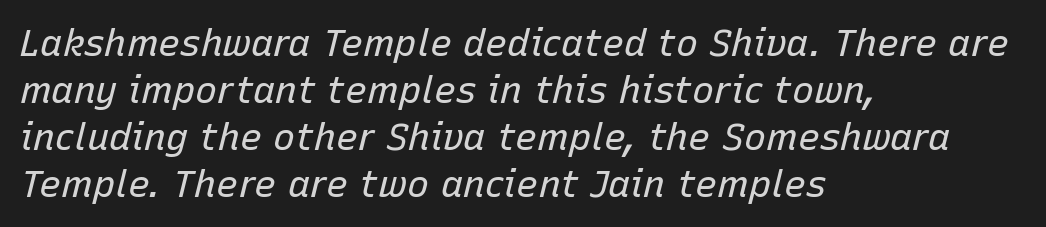
{"italic": "yes", "lean": "right", "slant_degrees": 15, "bold": "no", "weight": "regular", "width": "normal", "stroke_contrast": "low", "x_height": "medium", "monospaced": "no", "underline": "no", "align": "left", "line_spacing": "normal", "line_spacing_ratio": 1.27, "letter_spacing": "normal", "letter_spacing_em": 0.0, "glyph_px": 37}
